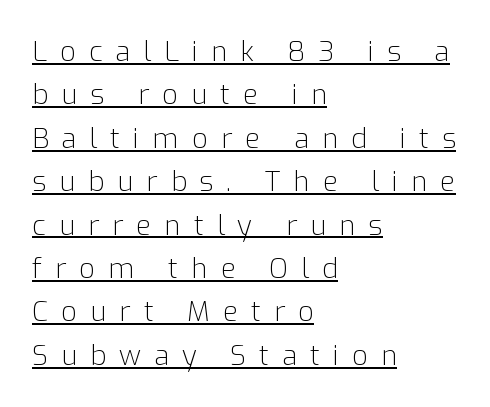
{"serif": "no", "italic": "no", "bold": "no", "weight": "light", "width": "normal", "stroke_contrast": "low", "x_height": "medium", "monospaced": "no", "underline": "yes", "align": "left", "line_spacing": "normal", "line_spacing_ratio": 1.55, "letter_spacing": "wide", "letter_spacing_em": 0.46, "glyph_px": 28}
